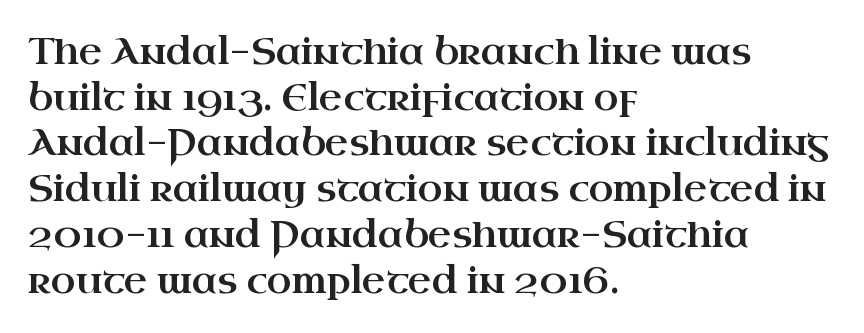
The image shows 36 px wide serif type, upright; set left-aligned, normal line spacing (1.27x), normal letter spacing, not underlined; high stroke contrast and a small x-height.
